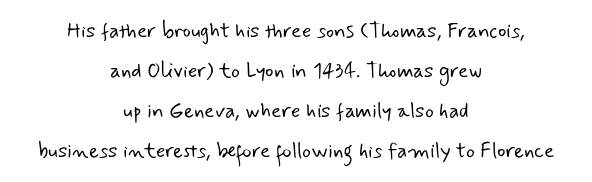
Q: Is the text bold? A: No.
Q: Is the text underlined? A: No.
Q: How is the paragraph aligned? A: Centered.
Q: Is the spacing between letters normal or unusually wide? A: Normal.
Q: Is the spacing between lines tight, normal or loose? A: Loose.
